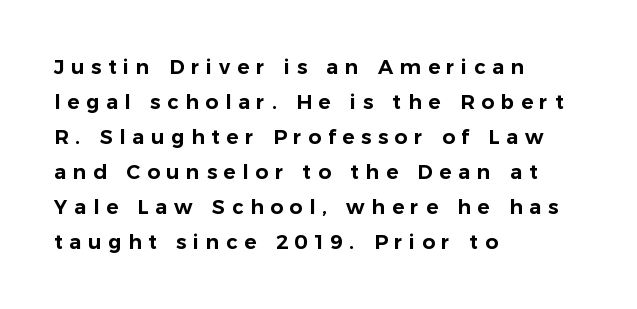
{"italic": "no", "underline": "no", "align": "left", "line_spacing_ratio": 1.75, "letter_spacing": "wide", "letter_spacing_em": 0.34, "glyph_px": 20}
